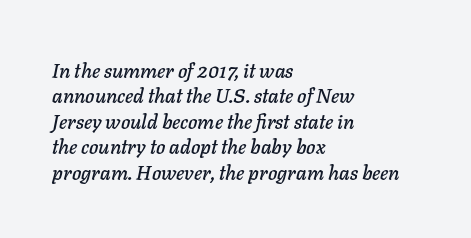
Q: Is the text italic (slanted)? A: Yes, it leans right by about 11 degrees.
Q: Is the text underlined? A: No.
Q: How is the paragraph aligned? A: Left-aligned.
Q: Is the spacing between letters normal or unusually wide? A: Normal.
Q: Is the spacing between lines tight, normal or loose? A: Normal.
